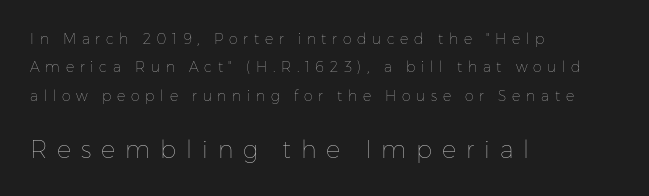
The image shows 24 px text type, upright; set left-aligned, loose line spacing (2.03x), unusually wide letter spacing (+0.41 em), not underlined; the second (bottom) block is 1.71x larger.
